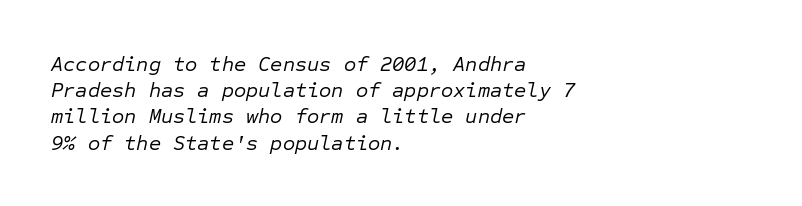
Default kerning and tracking; the words read as compact shapes. The letters are slanted; this is an italic face. Leading: standard. Honestly, there is no underline to notice here at all.
